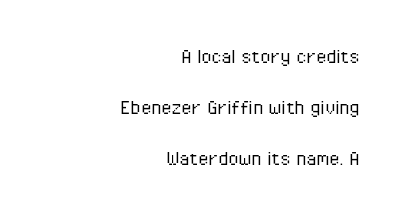
The line-height multiplier appears high, well above default. Glyph-to-glyph distance matches everyday printed text. The paragraph shown leans on its right margin. The strokes are not fattened; the text isn't bold. Plain, unruled lines of type.
